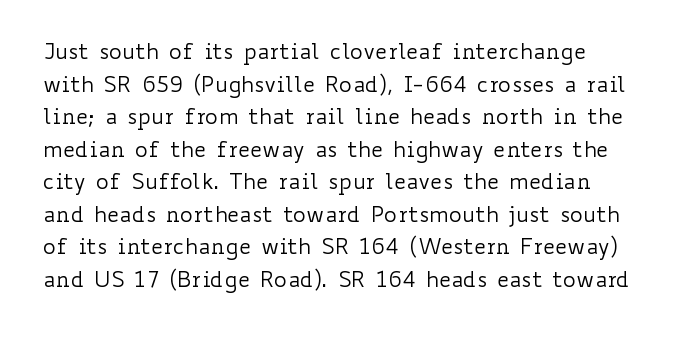
The image shows 22 px text type, upright; set normal line spacing (1.48x), normal letter spacing, not underlined.
